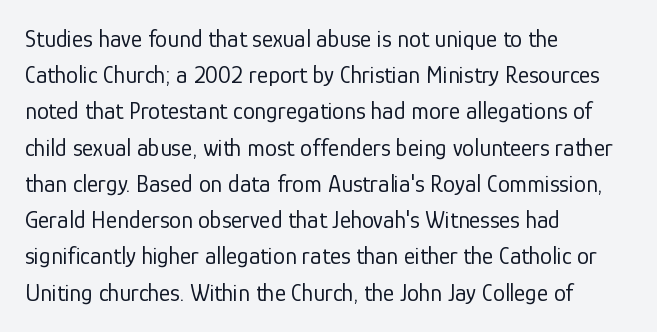
{"italic": "no", "bold": "no", "underline": "no", "align": "left", "line_spacing": "normal", "line_spacing_ratio": 1.51, "letter_spacing": "normal", "letter_spacing_em": 0.0, "glyph_px": 24}
